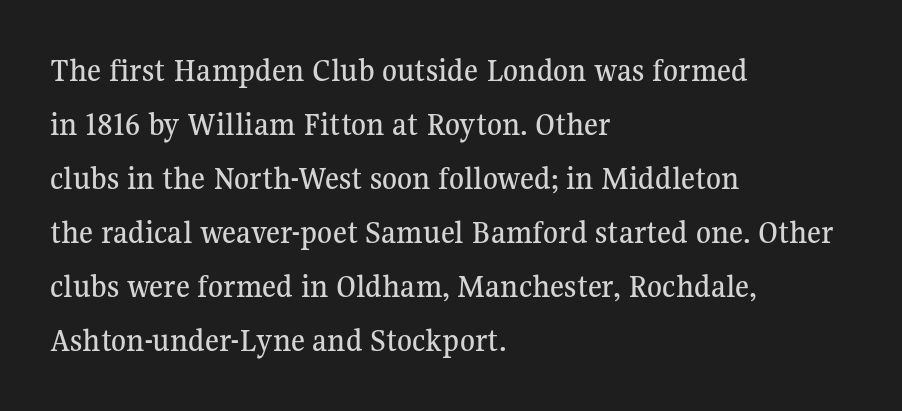
Do the characters align in a grid? No, the font is proportional. Characters follow at the spacing the type designer built in. The line-height multiplier appears to be the usual default. The type sits square on the baseline with zero lean.
